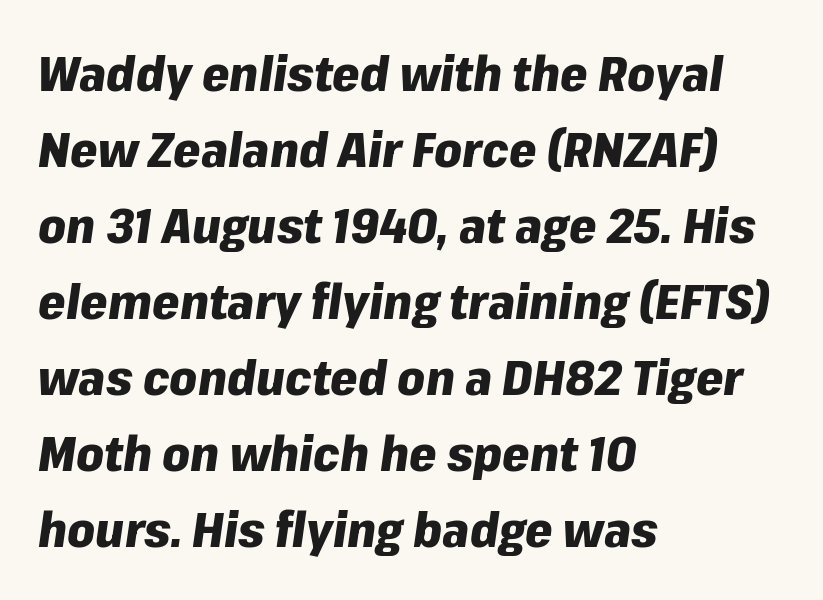
Q: Is the text bold? A: Yes.
Q: Is the text italic (slanted)? A: Yes, it leans right by about 8 degrees.
Q: Is the text underlined? A: No.
Q: How is the paragraph aligned? A: Left-aligned.
Q: Is the spacing between letters normal or unusually wide? A: Normal.
Q: Is the spacing between lines tight, normal or loose? A: Normal.
Q: Width (condensed, normal, or wide)? A: Normal.
Q: Stroke contrast? A: Low.
Q: x-height? A: Medium.
Q: Monospaced? A: No.
